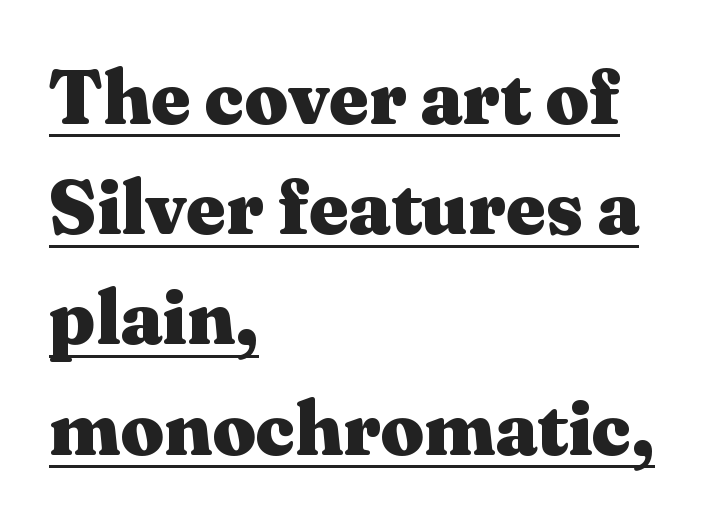
{"serif": "yes", "italic": "no", "bold": "yes", "weight": "heavy", "width": "wide", "stroke_contrast": "medium", "x_height": "medium", "monospaced": "no", "underline": "yes", "align": "left", "line_spacing": "normal", "line_spacing_ratio": 1.45, "letter_spacing": "normal", "letter_spacing_em": 0.0, "glyph_px": 76}
